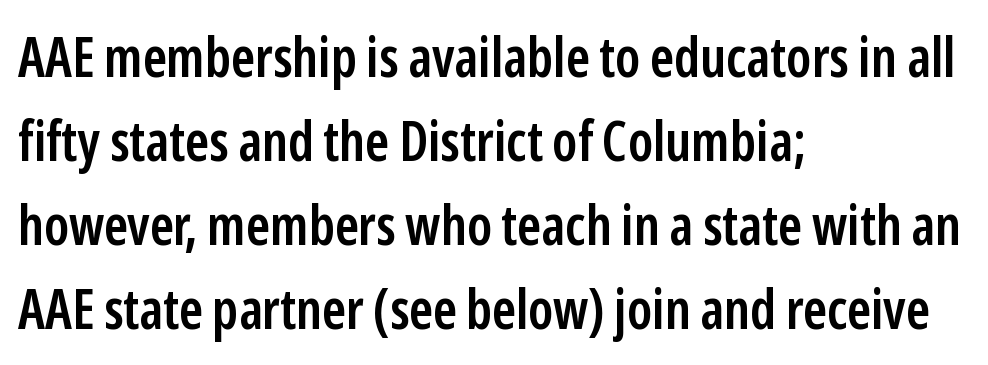
The image shows 55 px semibold, condensed sans-serif type, upright; set left-aligned, normal line spacing (1.53x), normal letter spacing, not underlined; low stroke contrast and a medium x-height.
